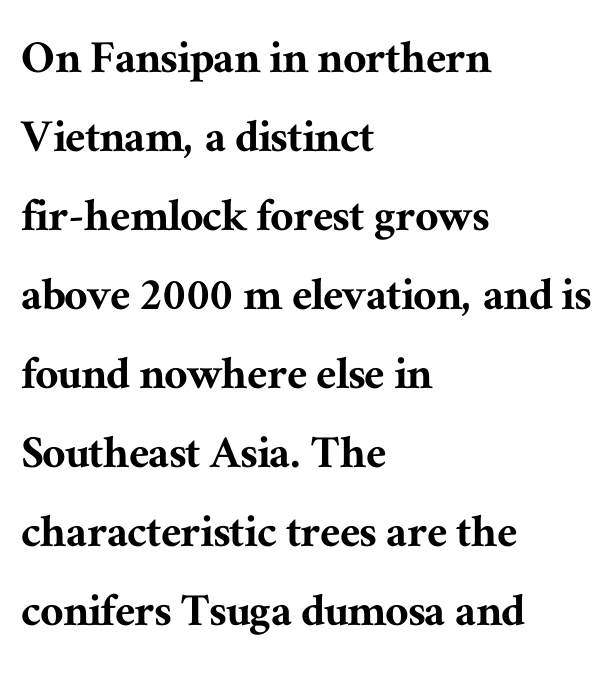
Q: Is the text italic (slanted)? A: No, it is upright.
Q: Is the typeface a serif or a sans-serif typeface? A: Serif.
Q: Is the text underlined? A: No.
Q: How is the paragraph aligned? A: Left-aligned.
Q: Is the spacing between letters normal or unusually wide? A: Normal.
Q: Is the spacing between lines tight, normal or loose? A: Normal.
Q: Width (condensed, normal, or wide)? A: Normal.
Q: Stroke contrast? A: Medium.
Q: x-height? A: Medium.
Q: Monospaced? A: No.
